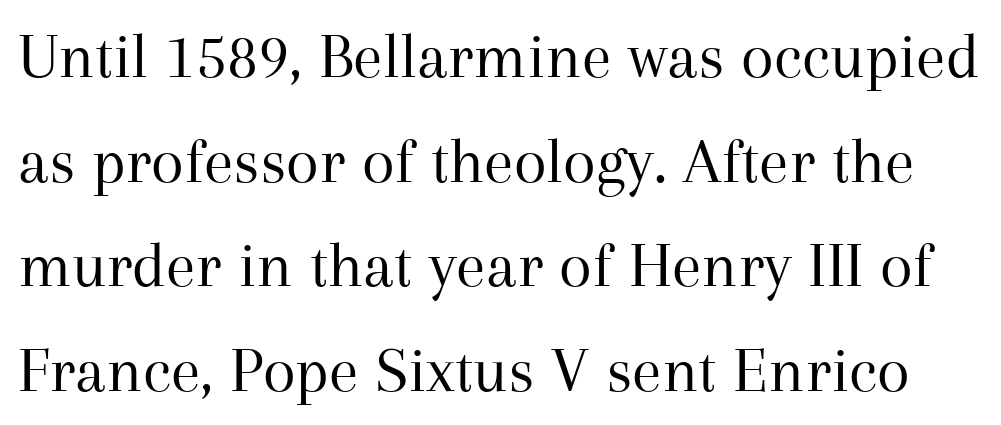
Every character sits straight up, as roman type does. The gap between lines stays unmarked. A typesetter would call this zero additional tracking. Check where the strokes stop: tiny serifs finish them off. The letterforms sit at book weight or below.
